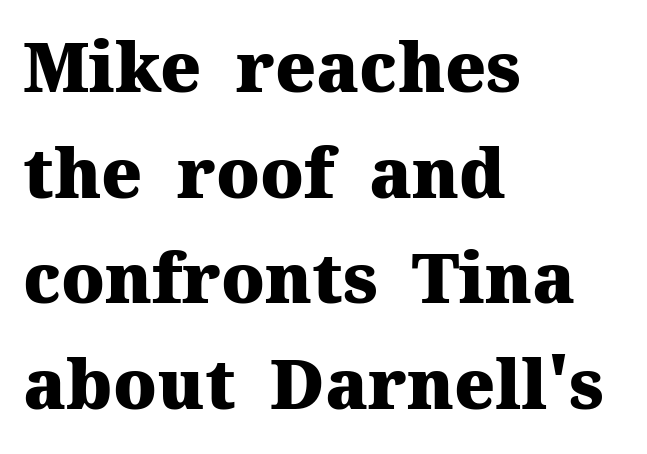
These words are printed bold, with thick strokes throughout. These lines were composed using upright roman letters. Students, note that the glyphs here touch the page at normal intervals. A typesetter would call this leading conventional body-copy spacing. Examine the stroke ends and you'll spot serifs. These lines are rendered in a variable-pitch font.
